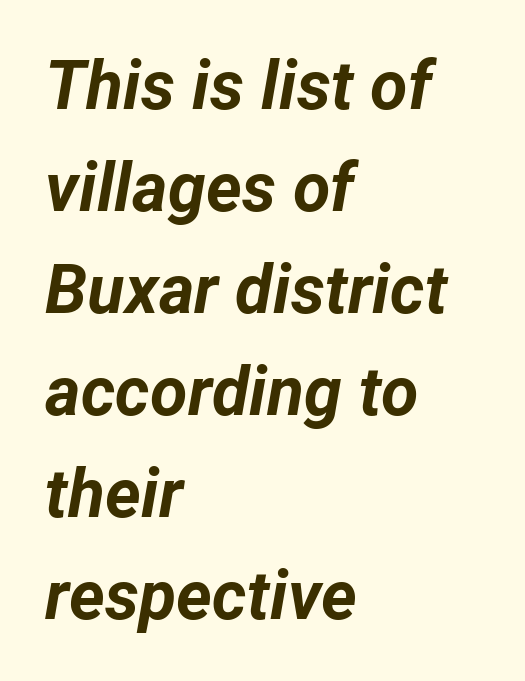
The font's italic variant was chosen for this text. Spacing between characters is what you'd get straight out of the box. In CSS terms this would be text-align: left. A full-strength bold gives these letters their thick strokes. No word sits above an underline.
